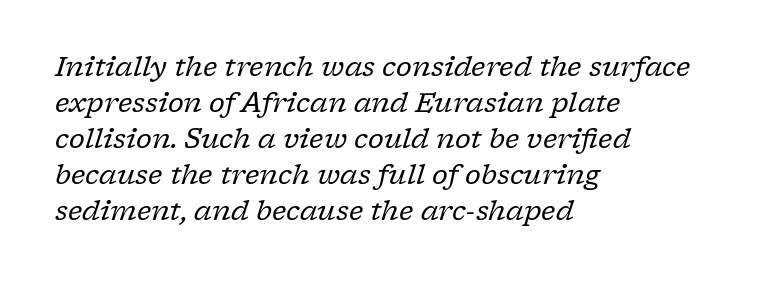
The typesetting does not lean heavy: it is not bold. Letter spacing: default. Evenly set lines give the paragraph a standard silhouette. Slanted lettering throughout.
